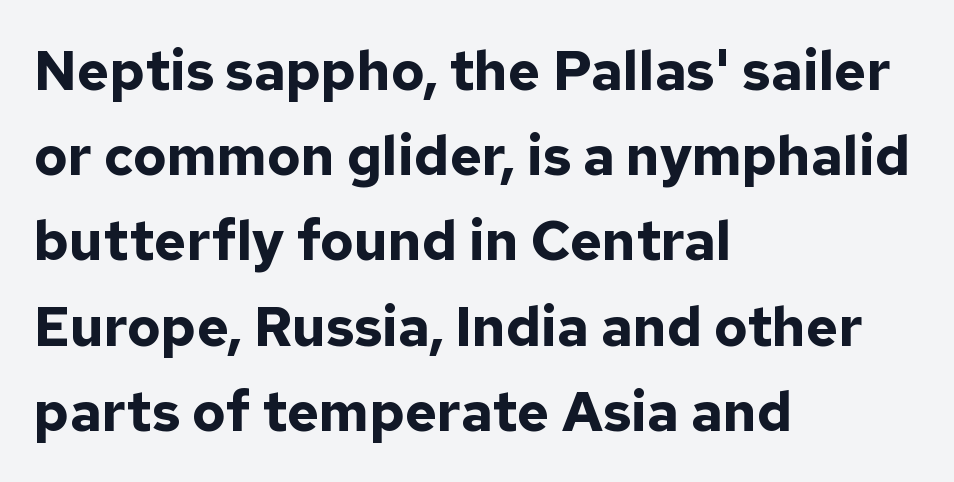
{"serif": "no", "italic": "no", "bold": "yes", "weight": "bold", "width": "normal", "stroke_contrast": "low", "x_height": "medium", "monospaced": "no", "underline": "no", "align": "left", "line_spacing": "normal", "line_spacing_ratio": 1.55, "letter_spacing": "normal", "letter_spacing_em": 0.0, "glyph_px": 55}
